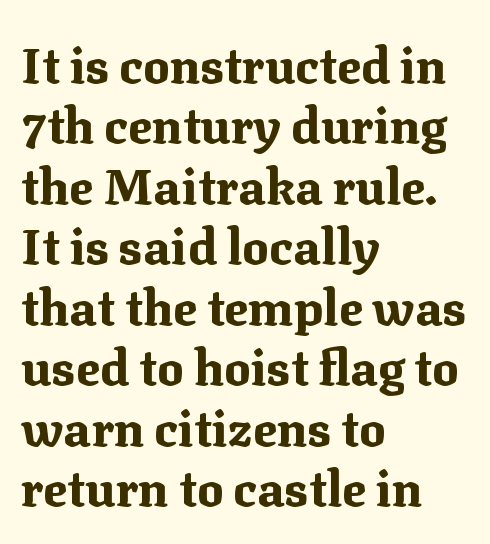
The image shows 50 px bold serif type, upright; set left-aligned, line spacing 1.21x, normal letter spacing, not underlined; medium stroke contrast and a medium x-height.
